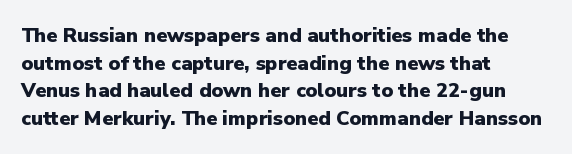
Is the letter spacing exaggerated? No — it looks like the ordinary default. Does the weight exceed regular? Yes, all the way to bold. Layout note: lines flush left. Notice how the stems are strictly vertical — no italics here.
